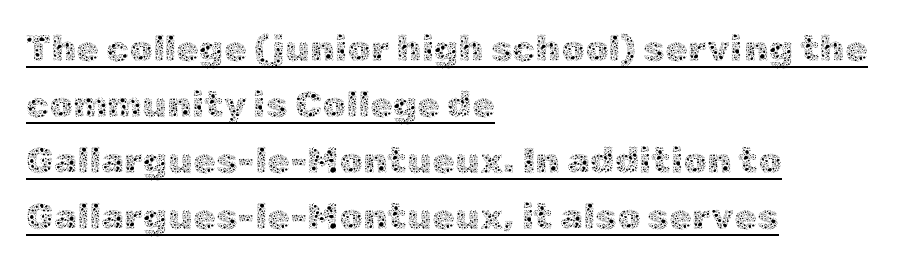
The image shows 37 px thin type, upright; set left-aligned, normal line spacing (1.51x), normal letter spacing, underlined; a medium x-height.
